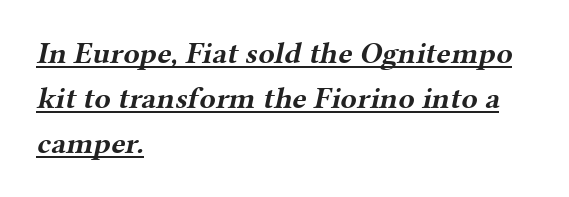
Is the type bold? Yes — the strokes are clearly thick and heavy. A baseline rule has been typeset under these characters. Compared with a centered layout, this one pins lines to the left instead. The text was rendered using a seriffed face with decorative stroke endings. The type is set solid horizontally, with unmodified tracking.
